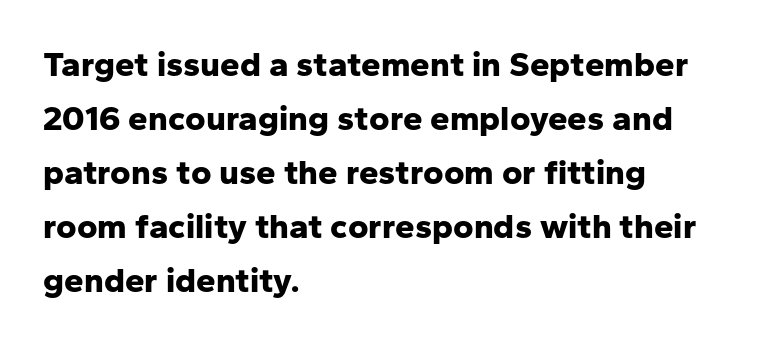
The image shows 35 px bold sans-serif type, upright; set left-aligned, normal line spacing (1.54x), normal letter spacing, not underlined; low stroke contrast and a medium x-height.
